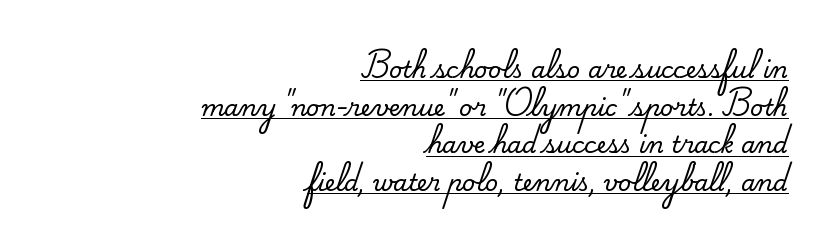
{"underline": "yes", "align": "right", "line_spacing": "normal", "line_spacing_ratio": 1.64, "letter_spacing": "normal", "letter_spacing_em": 0.0, "glyph_px": 23}
